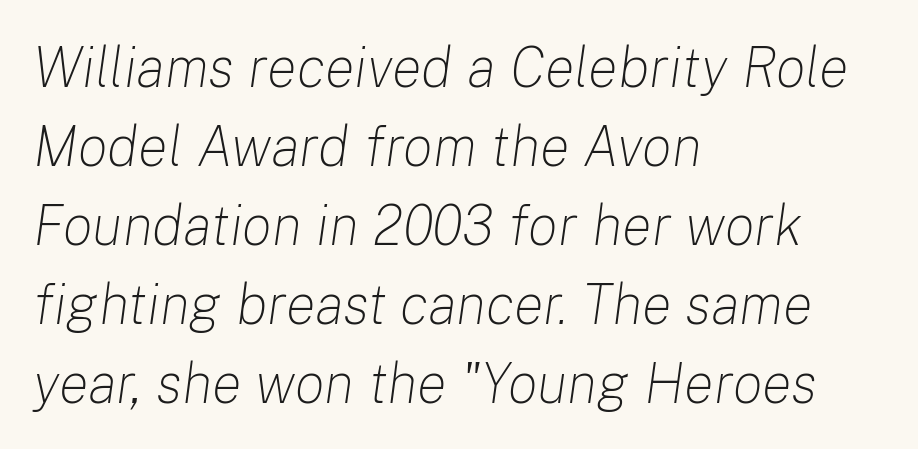
{"italic": "yes", "lean": "right", "slant_degrees": 8, "bold": "no", "weight": "light", "width": "normal", "stroke_contrast": "low", "x_height": "medium", "monospaced": "no", "underline": "no", "align": "left", "line_spacing": "normal", "line_spacing_ratio": 1.41, "letter_spacing": "normal", "letter_spacing_em": 0.0, "glyph_px": 56}
